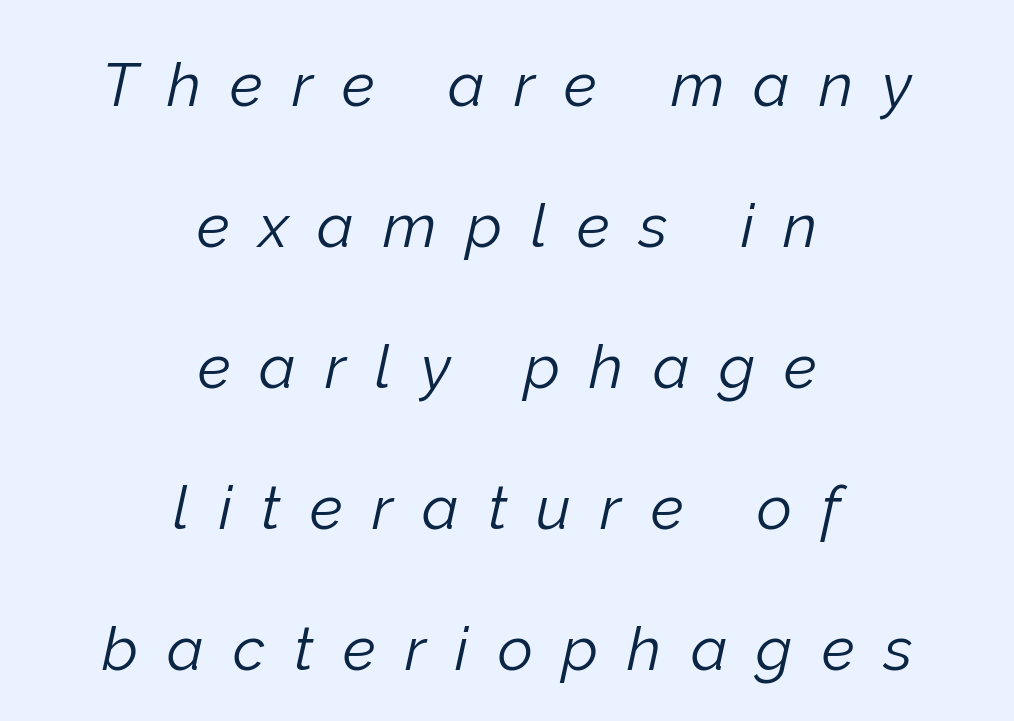
{"italic": "yes", "lean": "right", "slant_degrees": 12, "bold": "no", "weight": "light", "width": "normal", "stroke_contrast": "low", "x_height": "medium", "monospaced": "no", "underline": "no", "align": "center", "line_spacing": "loose", "line_spacing_ratio": 2.31, "letter_spacing": "wide", "letter_spacing_em": 0.48, "glyph_px": 61}
